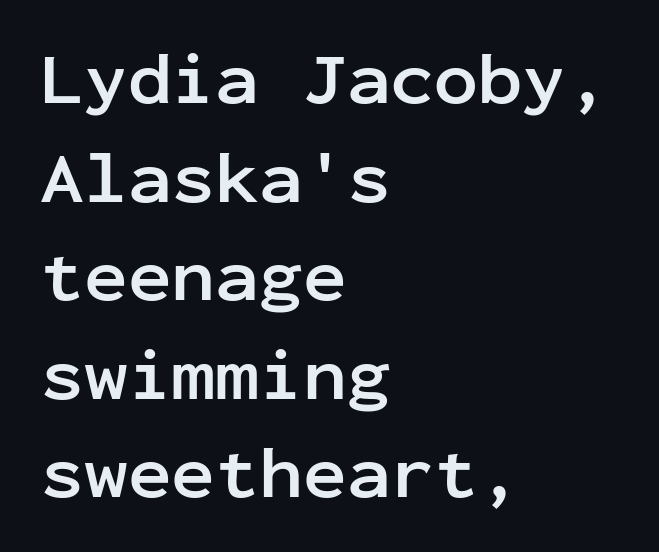
Honestly, the row spacing looks completely unremarkable. Observe the ordinary spacing: letters are neighbours, not strangers. The letters march in equal steps, a hallmark of fixed-pitch type. The letters carry no serifs — their stems end cleanly without finishing strokes.
